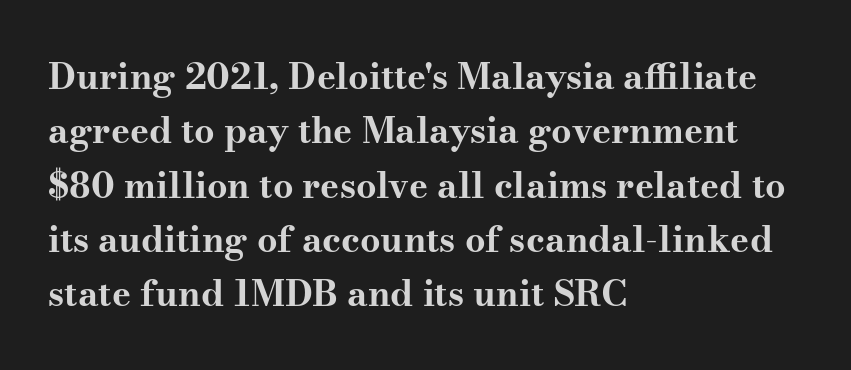
{"serif": "yes", "italic": "no", "bold": "yes", "weight": "bold", "width": "wide", "stroke_contrast": "medium", "x_height": "small", "monospaced": "no", "underline": "no", "align": "left", "line_spacing": "normal", "line_spacing_ratio": 1.51, "letter_spacing": "normal", "letter_spacing_em": 0.0, "glyph_px": 36}
